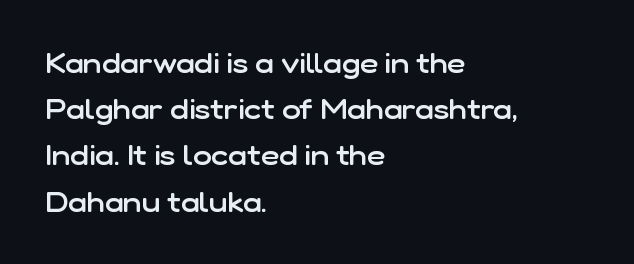
The image shows 28 px semibold sans-serif type, upright; set left-aligned, normal line spacing (1.65x), normal letter spacing, not underlined; low stroke contrast and a medium x-height.
